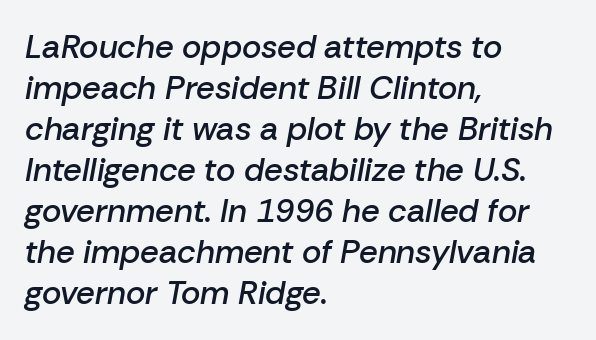
Anything drawn beneath the words? Only blank space. The text carries the slant typical of an italic or oblique font. One-word summary of the alignment: left. Does the weight exceed regular? Yes, but only to semibold. The line texture is even and compact thanks to regular tracking.
